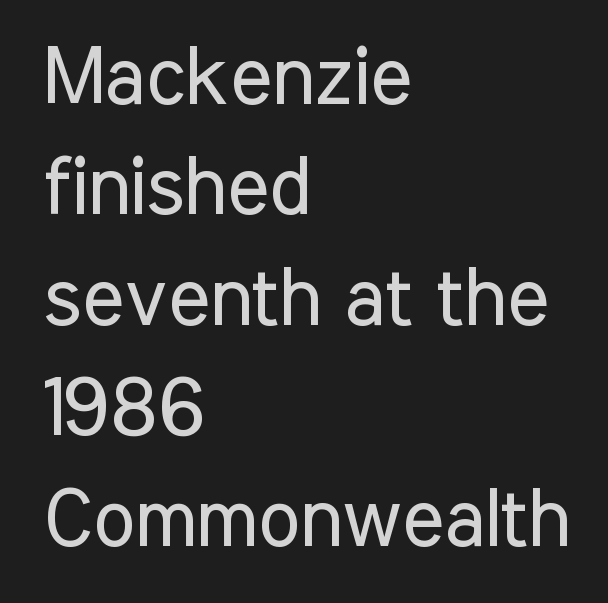
{"serif": "no", "italic": "no", "bold": "no", "weight": "regular", "width": "condensed", "stroke_contrast": "low", "x_height": "medium", "monospaced": "no", "underline": "no", "align": "left", "line_spacing": "normal", "line_spacing_ratio": 1.38, "letter_spacing": "normal", "letter_spacing_em": 0.0, "glyph_px": 80}
